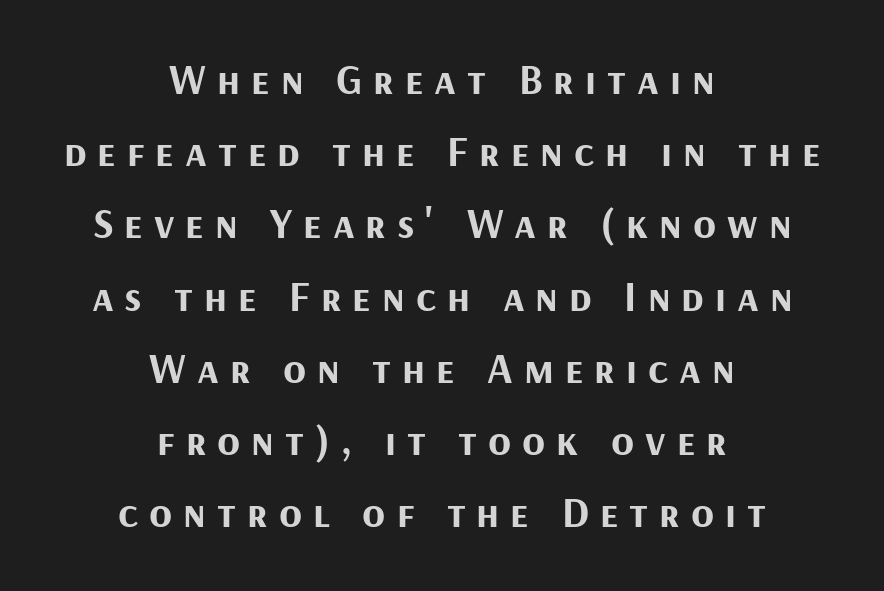
The image shows 42 px bold sans-serif type, upright; set centered, line spacing 1.72x, unusually wide letter spacing (+0.26 em), not underlined; medium stroke contrast and a medium x-height.
